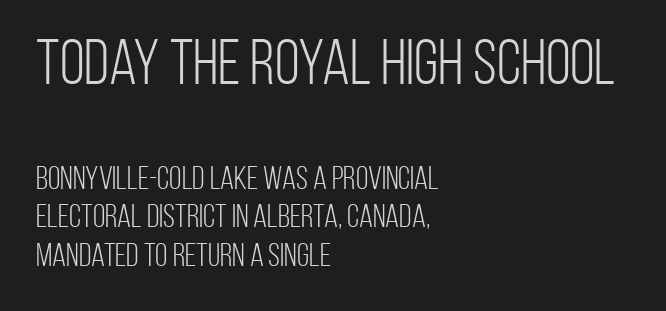
Stroke terminals: plain, sans-serif. The lettering holds an erect, upright posture throughout. This layout puts the oversized block above and the modest block below. The typesetting does not lean heavy: it is not bold. Line starts are locked; line ends wander. The space directly below the letters is spotless.
